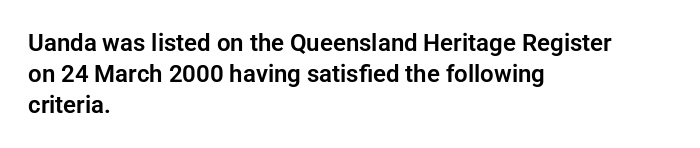
Q: Is the text italic (slanted)? A: No, it is upright.
Q: Is the text underlined? A: No.
Q: How is the paragraph aligned? A: Left-aligned.
Q: Is the spacing between letters normal or unusually wide? A: Normal.
Q: Is the spacing between lines tight, normal or loose? A: Normal.
